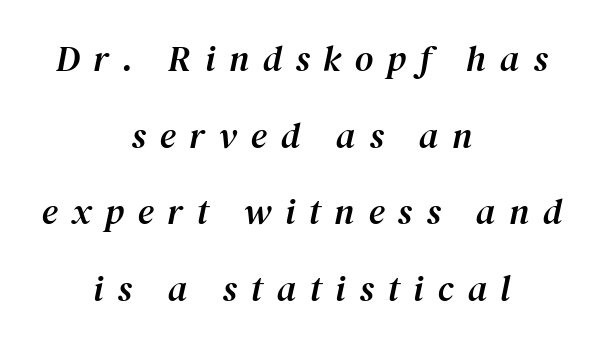
The image shows 36 px serif type, italic (leaning right); set centered, loose line spacing (2.13x), unusually wide letter spacing (+0.38 em), not underlined; medium stroke contrast and a medium x-height.
